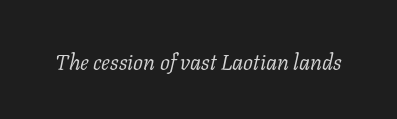
{"italic": "yes", "lean": "right", "slant_degrees": 11, "bold": "no", "underline": "no", "letter_spacing": "normal", "letter_spacing_em": 0.0, "glyph_px": 22}
